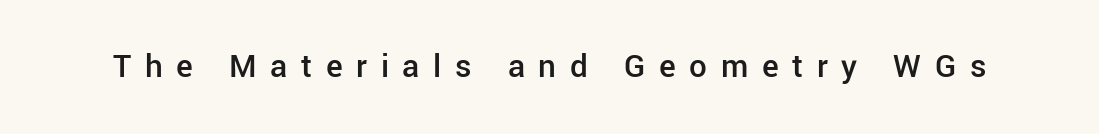
Q: Is the text bold? A: Semi-bold.
Q: Is the text italic (slanted)? A: No, it is upright.
Q: Is the typeface a serif or a sans-serif typeface? A: Sans-serif.
Q: Is the text underlined? A: No.
Q: Is the spacing between letters normal or unusually wide? A: Unusually wide.
Q: Width (condensed, normal, or wide)? A: Normal.
Q: Stroke contrast? A: Low.
Q: x-height? A: Medium.
Q: Monospaced? A: No.
